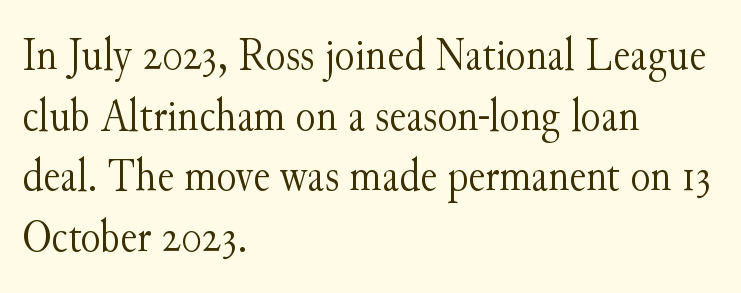
The passage shown is typed in a proportional face where columns would drift. If you drew a ruler down the left edge, every line would touch it. Look at the tracking — it's just the regular setting, nothing added. Weight: not bold — regular or lighter. This is serif lettering, the kind often seen in printed books.
